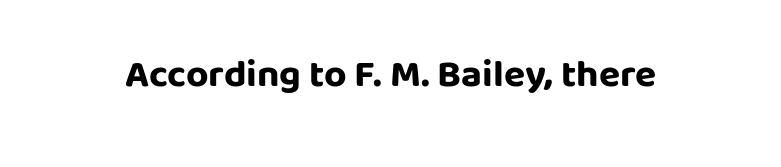
The image shows 39 px bold sans-serif type, upright; set normal letter spacing, not underlined; low stroke contrast and a large x-height.
